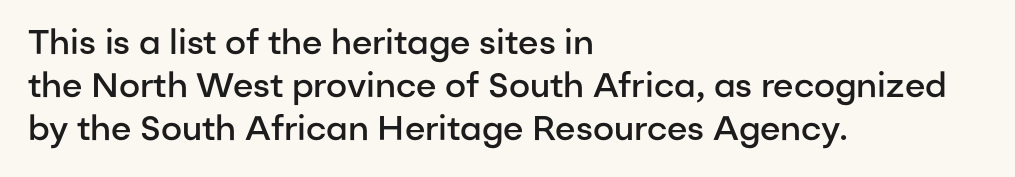
The image shows 34 px semibold sans-serif type, upright; set left-aligned, normal line spacing (1.26x), normal letter spacing, not underlined; low stroke contrast and a medium x-height.
